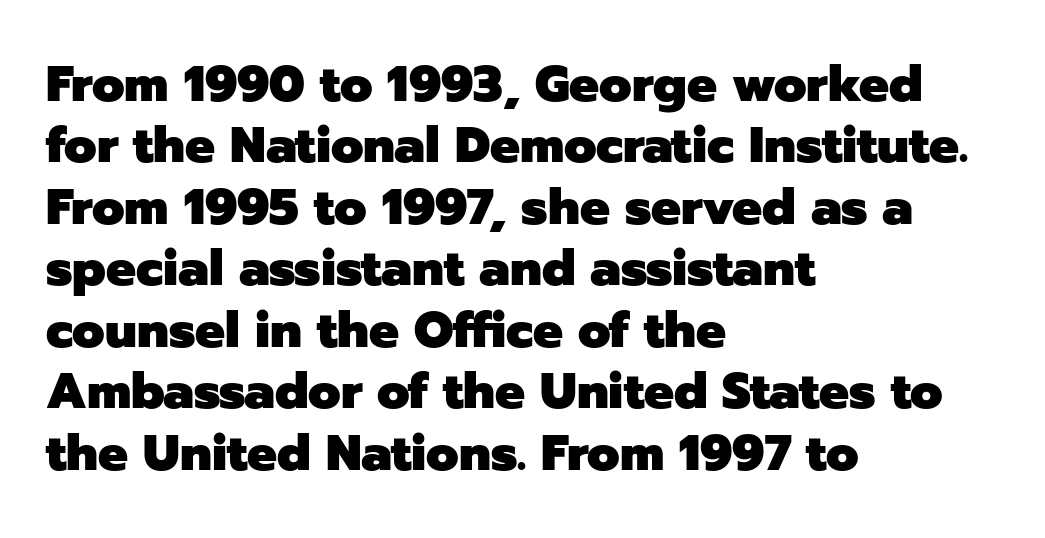
Q: Is the text bold? A: Yes.
Q: Is the text italic (slanted)? A: No, it is upright.
Q: Is the typeface a serif or a sans-serif typeface? A: Sans-serif.
Q: Is the text underlined? A: No.
Q: How is the paragraph aligned? A: Left-aligned.
Q: Is the spacing between letters normal or unusually wide? A: Normal.
Q: Width (condensed, normal, or wide)? A: Normal.
Q: Stroke contrast? A: Low.
Q: x-height? A: Medium.
Q: Monospaced? A: No.
